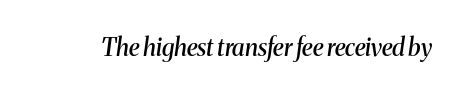
Q: Is the text bold? A: Semi-bold.
Q: Is the text italic (slanted)? A: Yes, it leans right by about 8 degrees.
Q: Is the text underlined? A: No.
Q: Is the spacing between letters normal or unusually wide? A: Normal.
